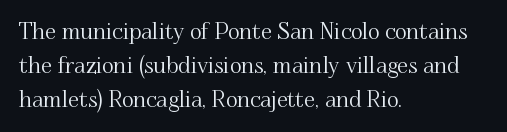
Inter-character spacing is left at the font's built-in metrics. A bare baseline throughout the passage. The typography opts for an upright posture over an oblique one. Casual observation: everything's shoved over to the left.
